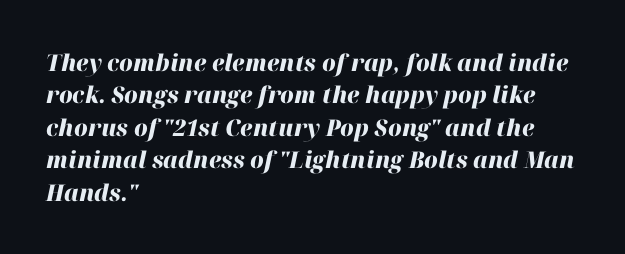
How are the letters spaced? Ordinarily, with no added tracking. Check under the words: just untouched page. Looking at the ascenders, they clearly lean. Plenty of ink on the page — the face is bold.
